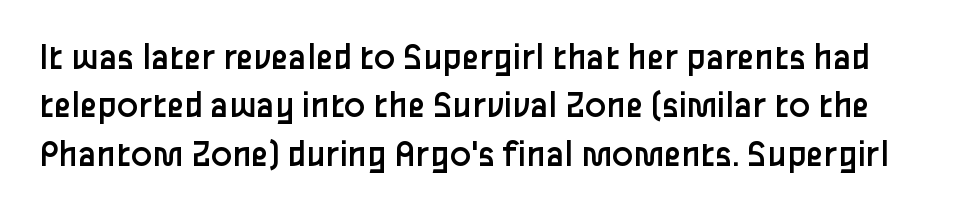
{"serif": "no", "italic": "no", "bold": "no", "weight": "regular", "width": "normal", "stroke_contrast": "low", "x_height": "medium", "monospaced": "no", "underline": "no", "line_spacing_ratio": 1.24, "letter_spacing": "normal", "letter_spacing_em": 0.0, "glyph_px": 39}
